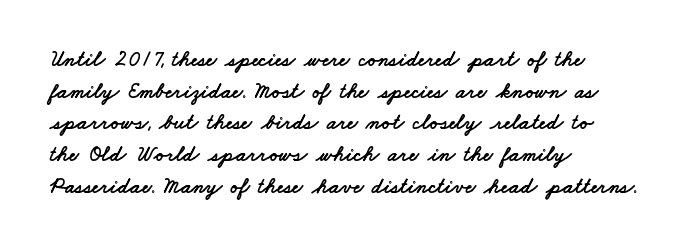
Typeset ragged right — the left edge is the straight one. In terms of letterspacing, this is plain default setting. Lines of text with bare space underneath. Horizontal bands of white between lines are of average thickness.
